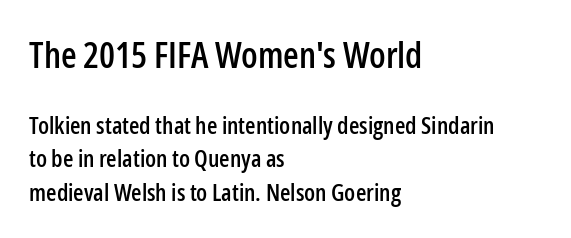
Think of a printed novel: that variable character pitch is what you see here. The specimen omits any rule beneath the text block's lines. Two sizes are in play, and the larger belongs to the first block. In terms of letterform style, serifs are entirely absent.
